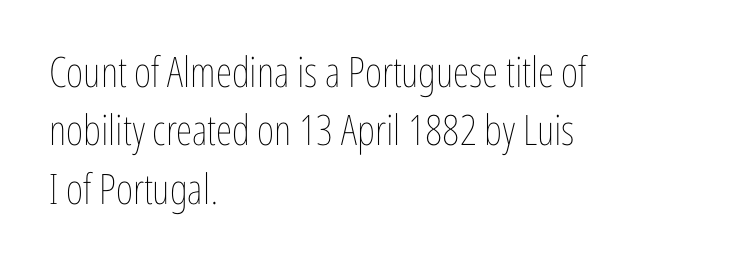
This reads as an unemphasized weight, regular at the heaviest. Baseline-to-baseline distance is the conventional proportion of letter height. When letters stand straight like this, we call the style roman or upright. A typesetter would call this proportional, since set widths differ per character.
